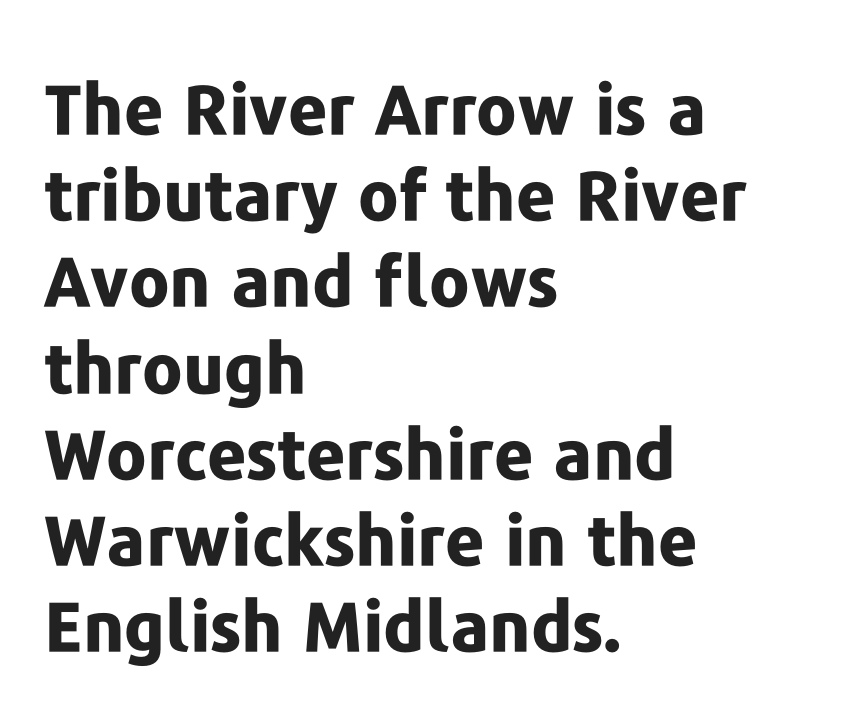
Q: Is the text bold? A: Yes.
Q: Is the text italic (slanted)? A: No, it is upright.
Q: Is the typeface a serif or a sans-serif typeface? A: Sans-serif.
Q: Is the text underlined? A: No.
Q: How is the paragraph aligned? A: Left-aligned.
Q: Is the spacing between letters normal or unusually wide? A: Normal.
Q: Is the spacing between lines tight, normal or loose? A: Normal.
Q: Width (condensed, normal, or wide)? A: Normal.
Q: Stroke contrast? A: Low.
Q: x-height? A: Medium.
Q: Monospaced? A: No.
